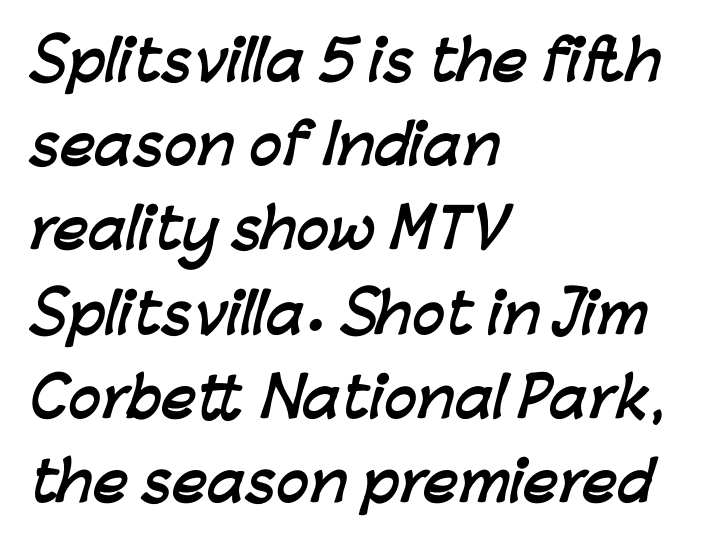
Honestly, the row spacing looks completely unremarkable. Examine the stroke ends and you'll find no serifs. Horizontal alignment here is leftward, the default for most running prose. The rendering uses a bold face; every stroke is thick and dark.
